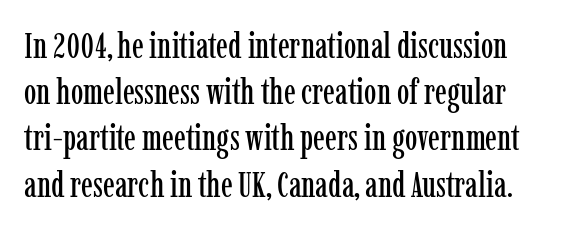
Q: Is the text italic (slanted)? A: No, it is upright.
Q: Is the typeface a serif or a sans-serif typeface? A: Serif.
Q: Is the text underlined? A: No.
Q: Is the spacing between letters normal or unusually wide? A: Normal.
Q: Is the spacing between lines tight, normal or loose? A: Normal.
Q: Width (condensed, normal, or wide)? A: Condensed.
Q: Stroke contrast? A: Low.
Q: x-height? A: Medium.
Q: Monospaced? A: No.
